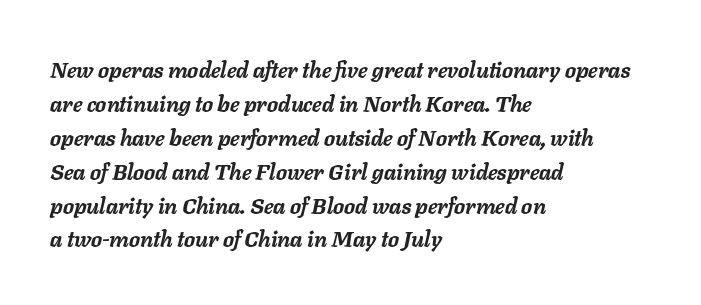
The image shows 22 px bold type, italic (leaning right); set left-aligned, normal line spacing (1.54x), normal letter spacing, not underlined.
